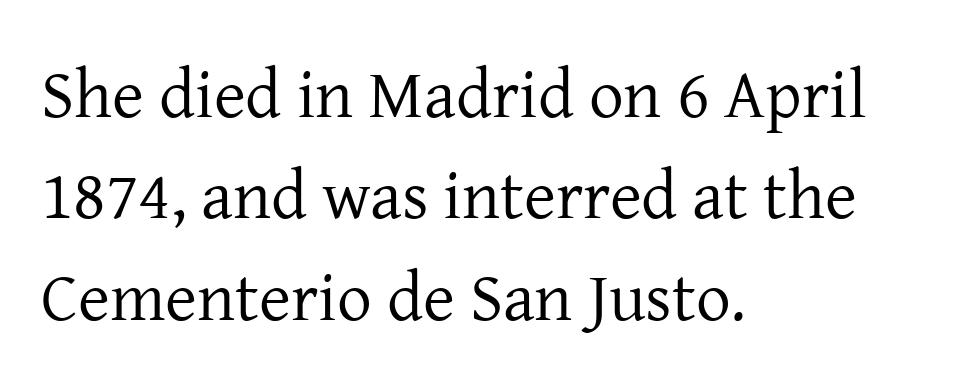
Q: Is the text bold? A: No.
Q: Is the text italic (slanted)? A: No, it is upright.
Q: Is the typeface a serif or a sans-serif typeface? A: Serif.
Q: Is the text underlined? A: No.
Q: How is the paragraph aligned? A: Left-aligned.
Q: Is the spacing between letters normal or unusually wide? A: Normal.
Q: Is the spacing between lines tight, normal or loose? A: Normal.
Q: Width (condensed, normal, or wide)? A: Normal.
Q: Stroke contrast? A: Low.
Q: x-height? A: Medium.
Q: Monospaced? A: No.
